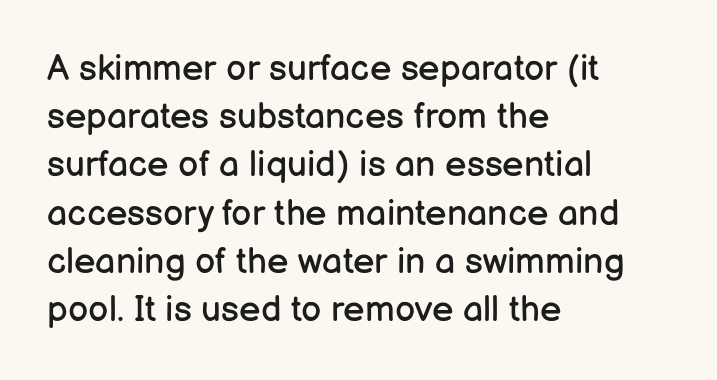
{"serif": "no", "italic": "no", "bold": "no", "weight": "regular", "width": "normal", "stroke_contrast": "low", "x_height": "medium", "monospaced": "no", "underline": "no", "align": "left", "line_spacing": "normal", "line_spacing_ratio": 1.34, "letter_spacing": "normal", "letter_spacing_em": 0.0, "glyph_px": 36}
